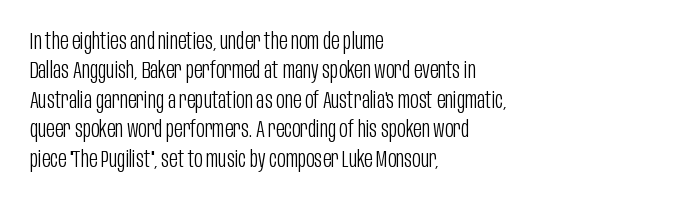
{"italic": "no", "bold": "no", "underline": "no", "align": "left", "line_spacing": "normal", "line_spacing_ratio": 1.28, "letter_spacing": "normal", "letter_spacing_em": 0.0, "glyph_px": 23}
